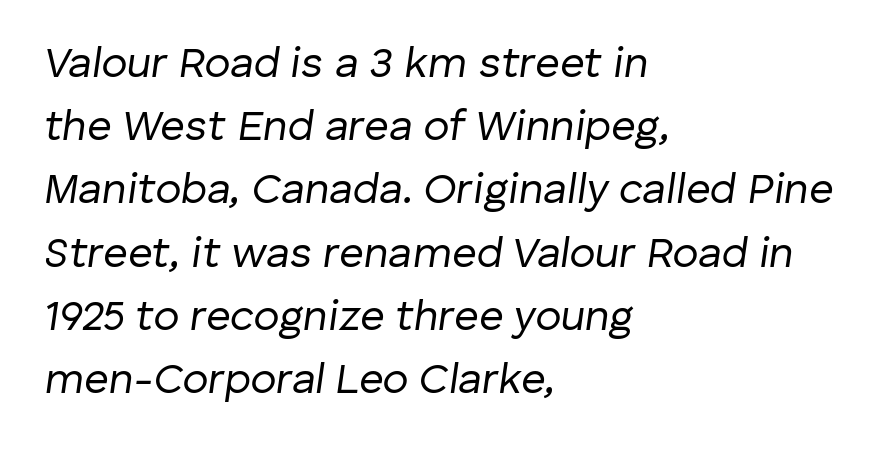
The image shows 43 px regular-weight type, italic (leaning right); set left-aligned, normal line spacing (1.47x), normal letter spacing, not underlined; low stroke contrast and a medium x-height.
